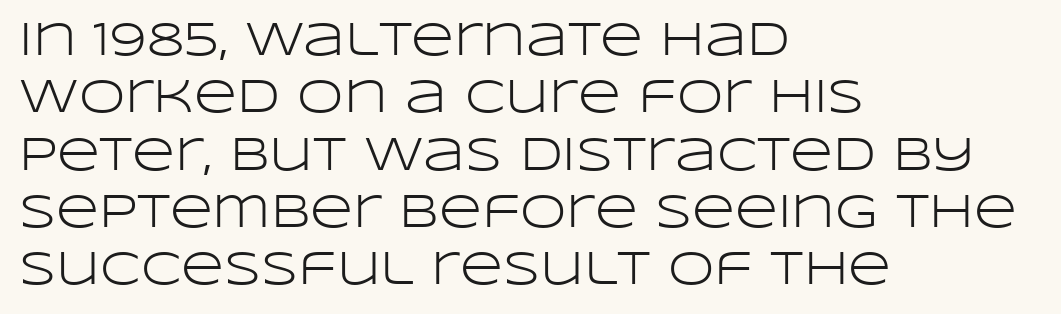
Short note: letters normally spaced. No word sits above an underline. Visually the block forms a straight wall on the left and a jagged coastline on the right. This is the regular roman posture of the typeface. Weight: in the light-to-regular range.
